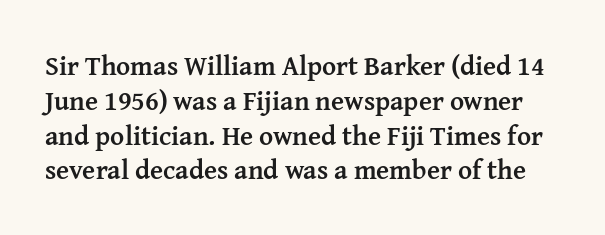
The image shows 27 px bold type, upright; set normal line spacing (1.29x), normal letter spacing, not underlined.
